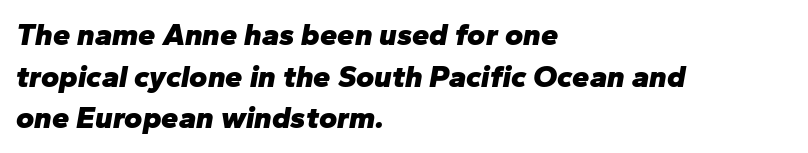
Leftover space on each line is placed entirely after the last word. The tracking reads as untouched default to a designer's eye. What's the leading like? Ordinary, nothing unusual. The glyphs have the mass of a bold cut. Italic: yes, the glyphs are oblique.
